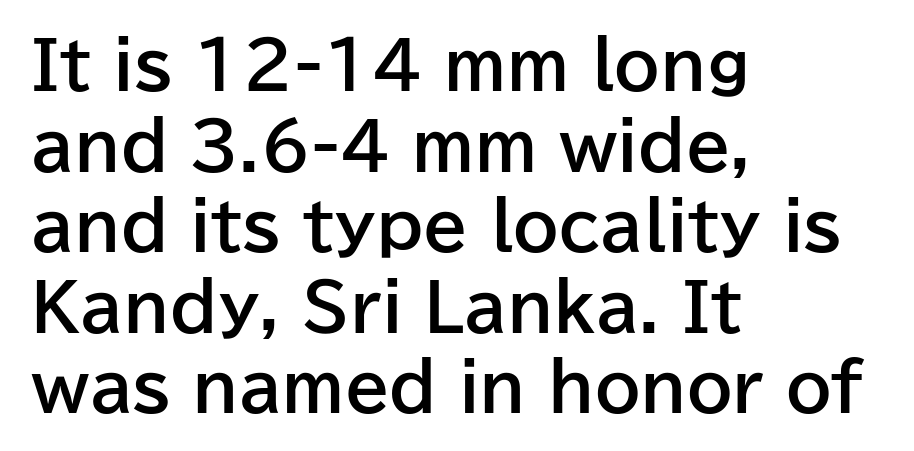
The image shows 65 px bold sans-serif type, upright; set left-aligned, line spacing 1.24x, normal letter spacing, not underlined; low stroke contrast and a medium x-height.
